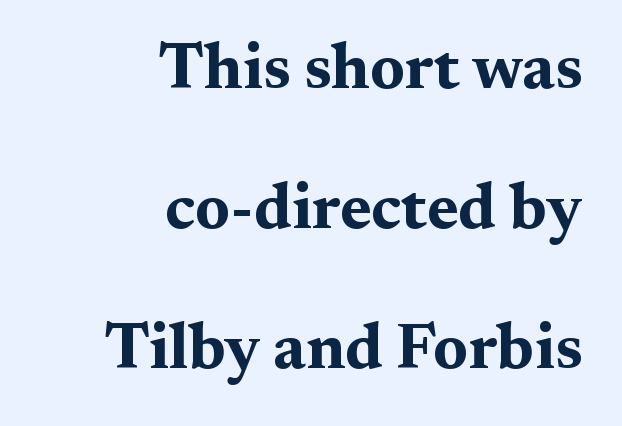
Q: Is the text bold? A: Yes.
Q: Is the text italic (slanted)? A: No, it is upright.
Q: Is the typeface a serif or a sans-serif typeface? A: Serif.
Q: Is the text underlined? A: No.
Q: How is the paragraph aligned? A: Right-aligned.
Q: Is the spacing between letters normal or unusually wide? A: Normal.
Q: Is the spacing between lines tight, normal or loose? A: Loose.
Q: Width (condensed, normal, or wide)? A: Wide.
Q: Stroke contrast? A: Medium.
Q: x-height? A: Medium.
Q: Monospaced? A: No.
